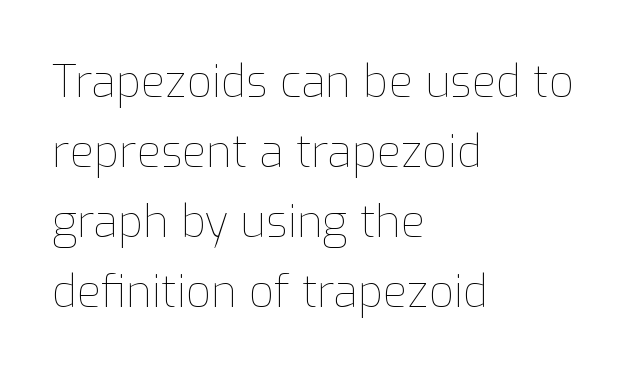
The image shows 44 px thin type, upright; set left-aligned, normal line spacing (1.59x), normal letter spacing, not underlined; low stroke contrast and a medium x-height.
